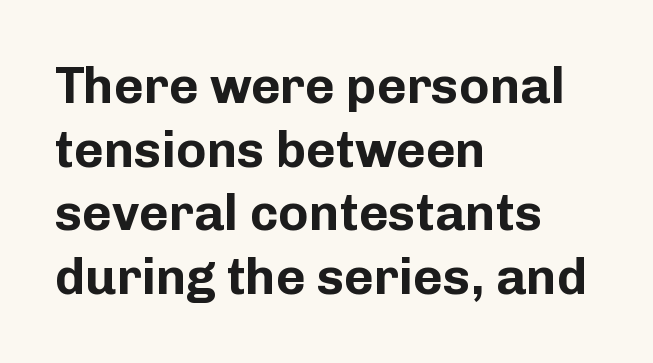
{"serif": "no", "italic": "no", "bold": "yes", "weight": "bold", "width": "normal", "stroke_contrast": "low", "x_height": "medium", "monospaced": "no", "underline": "no", "align": "left", "line_spacing": "normal", "line_spacing_ratio": 1.25, "letter_spacing": "normal", "letter_spacing_em": 0.0, "glyph_px": 51}
